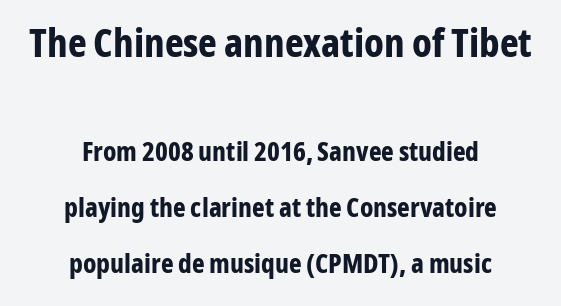
Q: Is the text bold? A: Yes.
Q: Is the text italic (slanted)? A: No, it is upright.
Q: Is the typeface a serif or a sans-serif typeface? A: Sans-serif.
Q: Is the text underlined? A: No.
Q: How is the paragraph aligned? A: Centered.
Q: Is the spacing between letters normal or unusually wide? A: Normal.
Q: Is the spacing between lines tight, normal or loose? A: Loose.
Q: Which block of text is set in a larger size, the first (top) or the second (bottom)? A: The first (top) one.
Q: Width (condensed, normal, or wide)? A: Condensed.
Q: Stroke contrast? A: Low.
Q: x-height? A: Medium.
Q: Monospaced? A: No.
